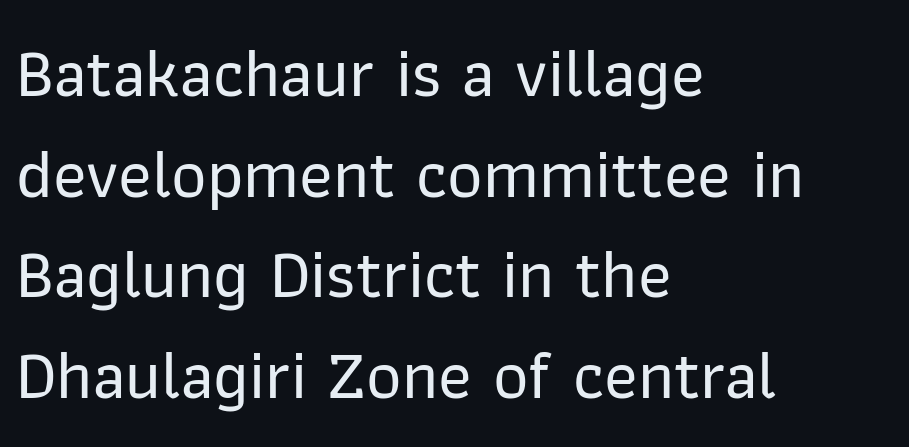
{"serif": "no", "italic": "no", "width": "normal", "stroke_contrast": "low", "x_height": "medium", "monospaced": "no", "underline": "no", "align": "left", "line_spacing": "normal", "line_spacing_ratio": 1.46, "letter_spacing": "normal", "letter_spacing_em": 0.0, "glyph_px": 69}
